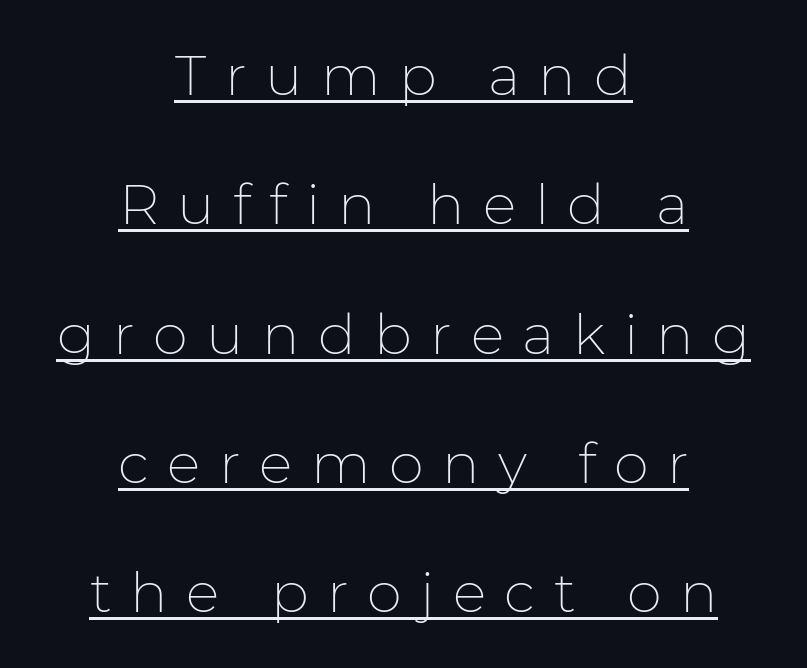
The image shows 56 px thin sans-serif type, upright; set centered, loose line spacing (2.31x), unusually wide letter spacing (+0.33 em), underlined; low stroke contrast and a medium x-height.
